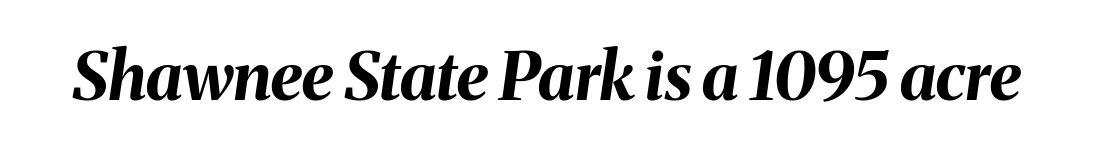
{"italic": "yes", "lean": "right", "slant_degrees": 8, "bold": "yes", "weight": "bold", "width": "normal", "stroke_contrast": "medium", "x_height": "medium", "monospaced": "no", "underline": "no", "letter_spacing": "normal", "letter_spacing_em": 0.0, "glyph_px": 66}
